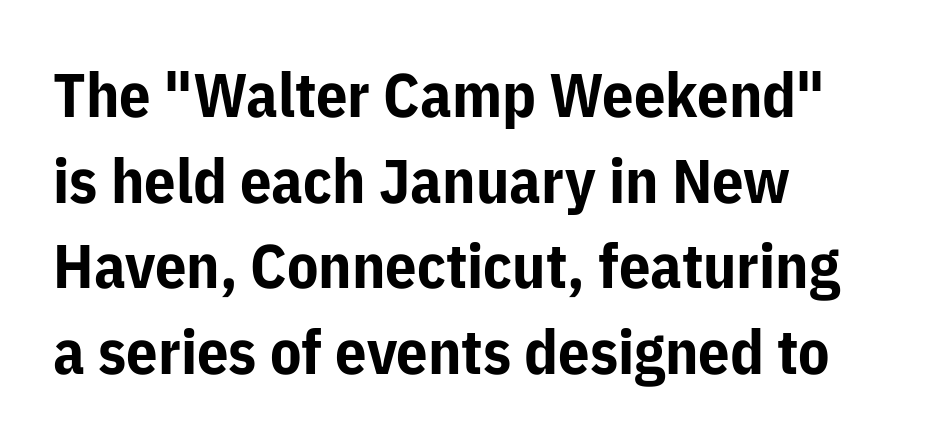
The rendering shows plain stroke endings on the letterforms — a sans-serif design. Emphasis by weight is at full strength: bold. Horizontal alignment here is leftward, the default for most running prose. Unlike italic type, these characters show no tilt at all. The passage shown is typed in a proportional face where columns would drift.
